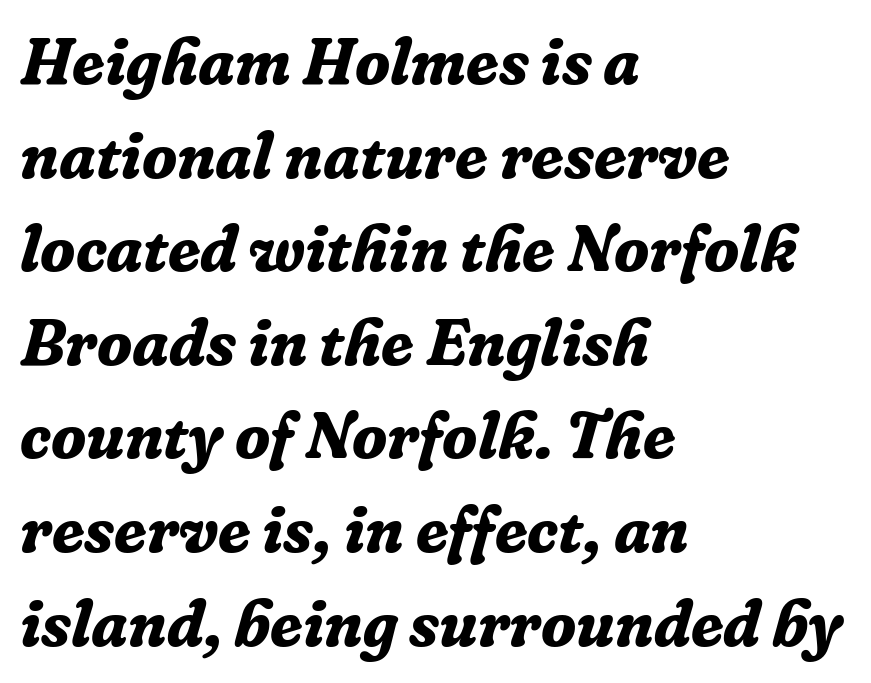
Q: Is the text bold? A: Yes.
Q: Is the text italic (slanted)? A: Yes, it leans right by about 16 degrees.
Q: Is the typeface a serif or a sans-serif typeface? A: Serif.
Q: Is the text underlined? A: No.
Q: How is the paragraph aligned? A: Left-aligned.
Q: Is the spacing between letters normal or unusually wide? A: Normal.
Q: Is the spacing between lines tight, normal or loose? A: Normal.
Q: Width (condensed, normal, or wide)? A: Normal.
Q: Stroke contrast? A: Low.
Q: x-height? A: Medium.
Q: Monospaced? A: No.
